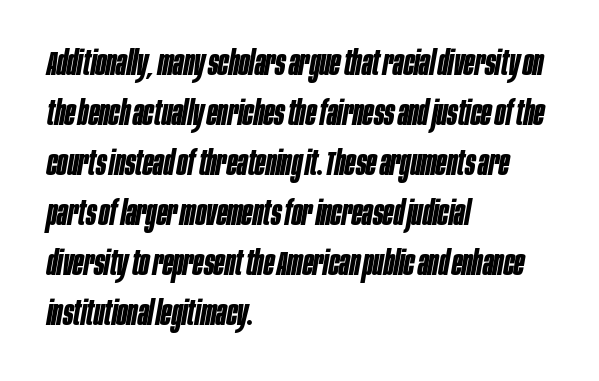
{"italic": "yes", "lean": "right", "slant_degrees": 10, "bold": "yes", "weight": "bold", "width": "condensed", "stroke_contrast": "low", "x_height": "large", "monospaced": "no", "underline": "no", "align": "left", "line_spacing": "normal", "line_spacing_ratio": 1.47, "letter_spacing": "normal", "letter_spacing_em": 0.0, "glyph_px": 34}
